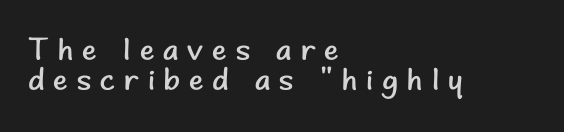
These lines are rendered in a variable-pitch font. Short and long lines alike share a common starting point at left. The space directly below the letters is spotless. Stems here are at most as thick as an everyday book face. Each new line begins almost immediately beneath the previous one.
